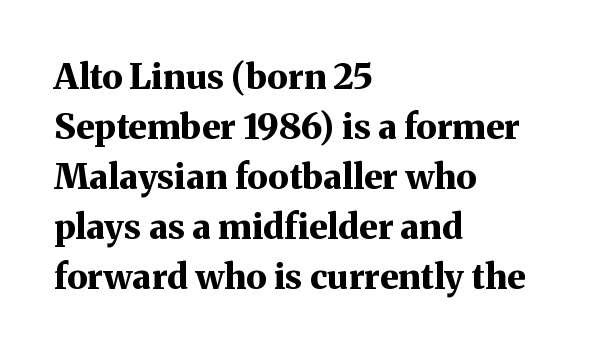
The zone under the glyphs is completely vacant. These lines were composed using upright roman letters. These lines sit exactly where default settings would place them. Is the type bold? Yes — the strokes are clearly thick and heavy.
